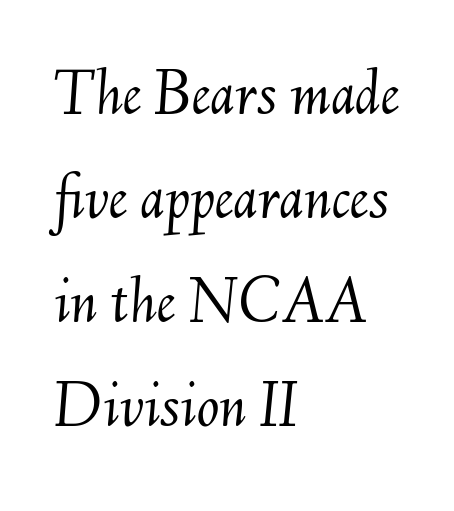
Q: Is the text bold? A: No.
Q: Is the text italic (slanted)? A: Yes, it leans right by about 6 degrees.
Q: Is the text underlined? A: No.
Q: How is the paragraph aligned? A: Left-aligned.
Q: Is the spacing between letters normal or unusually wide? A: Normal.
Q: Is the spacing between lines tight, normal or loose? A: Normal.
Q: Width (condensed, normal, or wide)? A: Normal.
Q: Stroke contrast? A: Medium.
Q: x-height? A: Small.
Q: Monospaced? A: No.
